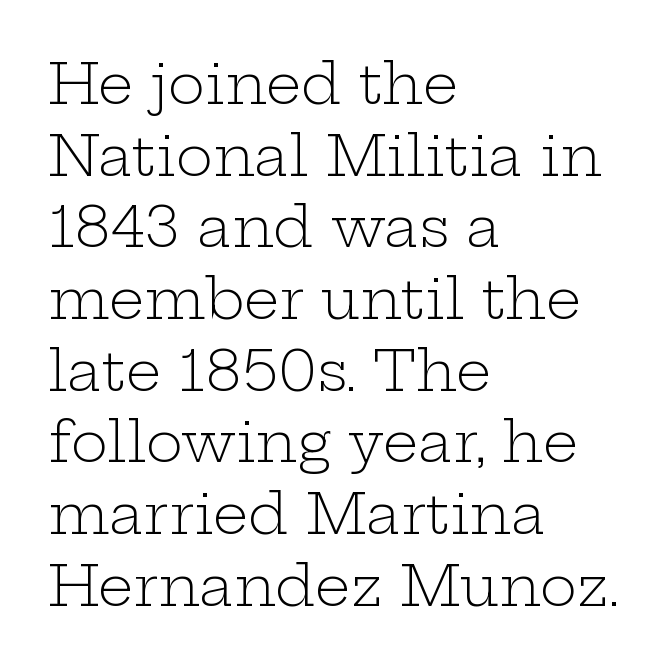
Q: Is the text bold? A: No.
Q: Is the text italic (slanted)? A: No, it is upright.
Q: Is the typeface a serif or a sans-serif typeface? A: Serif.
Q: Is the text underlined? A: No.
Q: How is the paragraph aligned? A: Left-aligned.
Q: Is the spacing between letters normal or unusually wide? A: Normal.
Q: Is the spacing between lines tight, normal or loose? A: Normal.
Q: Width (condensed, normal, or wide)? A: Wide.
Q: Stroke contrast? A: Low.
Q: x-height? A: Medium.
Q: Monospaced? A: No.
